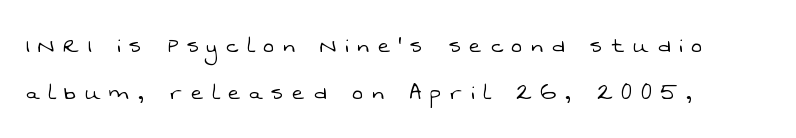
In CSS terms this would be text-align: left. The baseline area is clear. Tracking value appears strongly positive — letters spread wide. The font sits on the lighter half of the weight spectrum, regular included.
